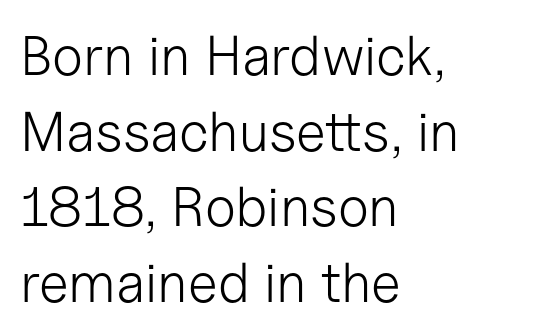
You could call the tracking neutral — neither tight nor loose. Is the stroke heavy? The answer is a plain regular-or-lighter. Words float on clear page, feet unadorned. The leading is moderate, giving the passage an even texture. This sample has the flowing, uneven cadence of proportional lettering.
